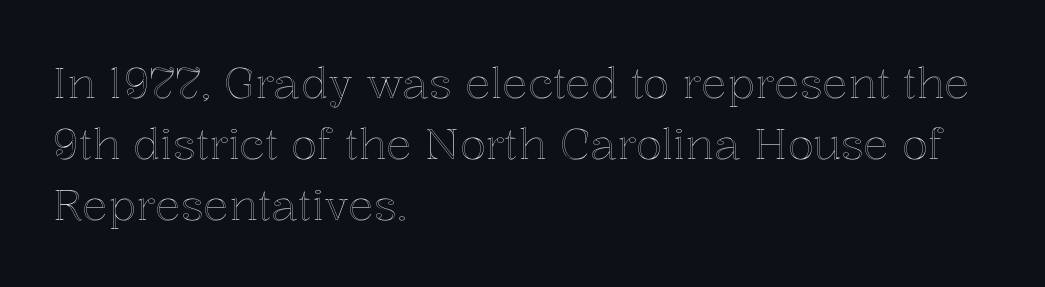
{"italic": "no", "width": "normal", "x_height": "medium", "monospaced": "no", "underline": "no", "align": "left", "line_spacing": "normal", "line_spacing_ratio": 1.42, "letter_spacing": "normal", "letter_spacing_em": 0.0, "glyph_px": 43}
